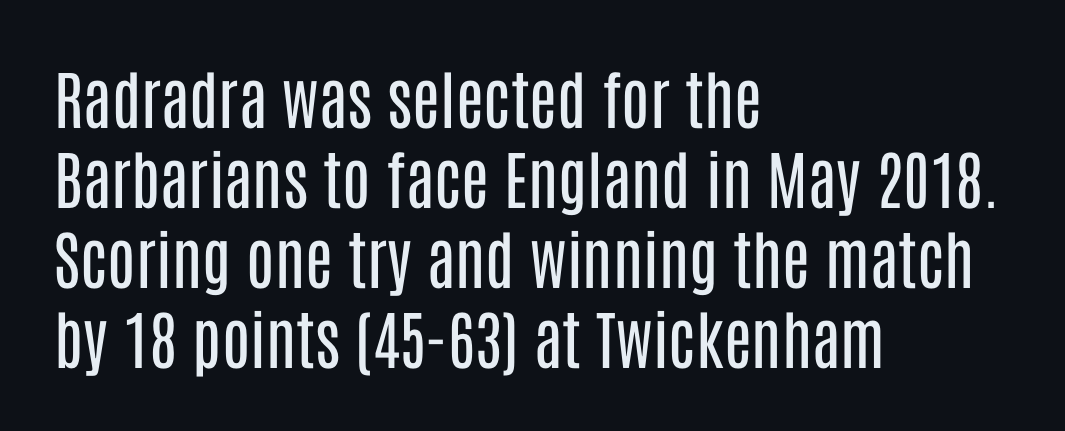
{"serif": "no", "italic": "no", "bold": "no", "weight": "regular", "width": "condensed", "stroke_contrast": "low", "x_height": "large", "monospaced": "no", "underline": "no", "align": "left", "line_spacing": "normal", "line_spacing_ratio": 1.25, "letter_spacing": "normal", "letter_spacing_em": 0.0, "glyph_px": 64}
